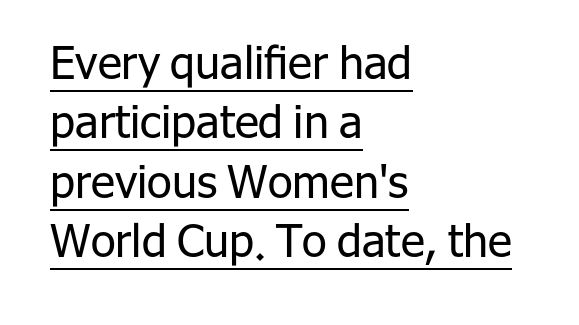
Descenders here cross a horizontal rule under the line. Standard letterfit; no display-style spreading of the glyphs. Serifs: no, the terminals of the letterforms are clean. In terms of leading, this rendering sits right in the middle.
